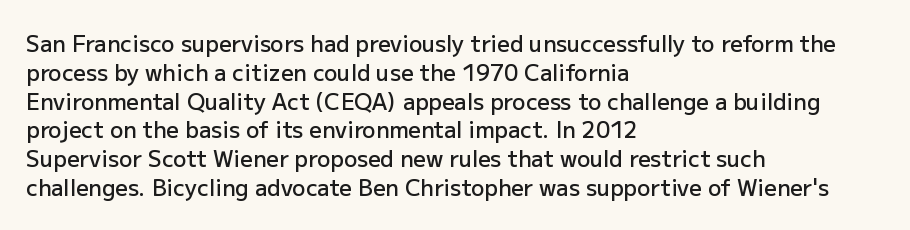
Q: Is the text bold? A: Semi-bold.
Q: Is the text italic (slanted)? A: No, it is upright.
Q: Is the text underlined? A: No.
Q: How is the paragraph aligned? A: Left-aligned.
Q: Is the spacing between letters normal or unusually wide? A: Normal.
Q: Is the spacing between lines tight, normal or loose? A: Normal.
